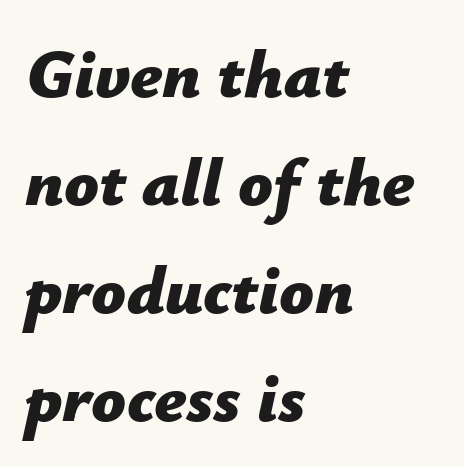
Q: Is the text bold? A: Yes.
Q: Is the text italic (slanted)? A: Yes, it leans right by about 12 degrees.
Q: Is the text underlined? A: No.
Q: How is the paragraph aligned? A: Left-aligned.
Q: Is the spacing between letters normal or unusually wide? A: Normal.
Q: Is the spacing between lines tight, normal or loose? A: Normal.
Q: Width (condensed, normal, or wide)? A: Normal.
Q: Stroke contrast? A: Low.
Q: x-height? A: Medium.
Q: Monospaced? A: No.
